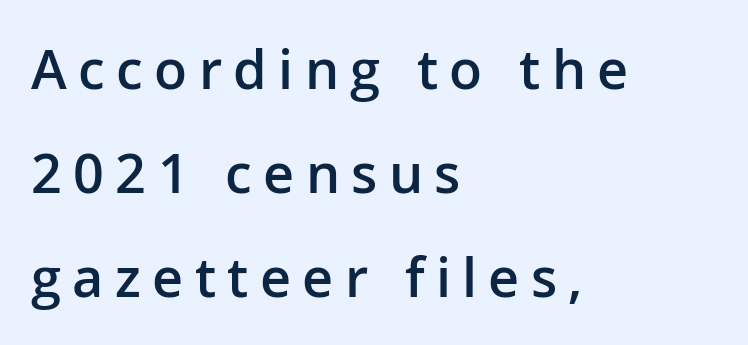
{"serif": "no", "italic": "no", "bold": "semi", "weight": "semibold", "width": "normal", "stroke_contrast": "low", "x_height": "medium", "monospaced": "no", "underline": "no", "align": "left", "line_spacing": "loose", "line_spacing_ratio": 1.93, "letter_spacing": "wide", "letter_spacing_em": 0.21, "glyph_px": 54}
